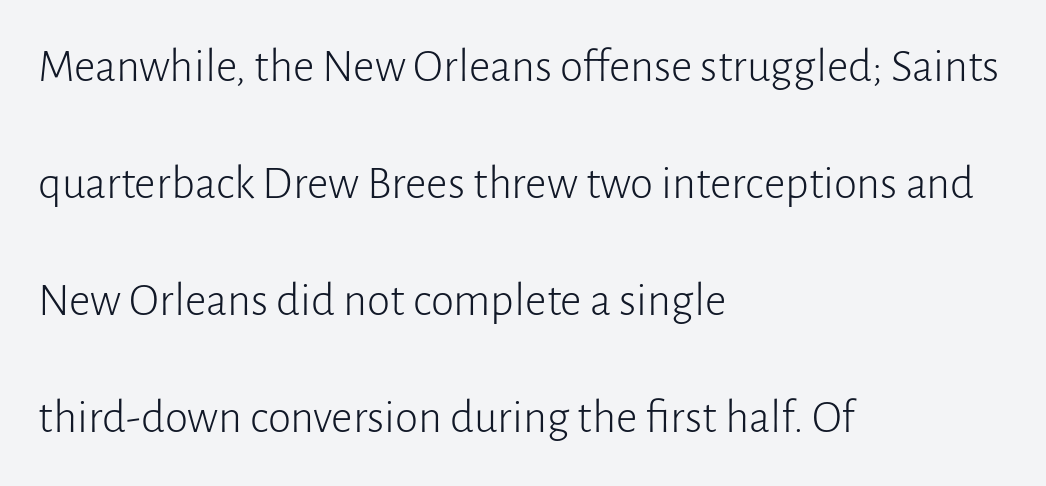
Q: Is the text bold? A: No.
Q: Is the text italic (slanted)? A: No, it is upright.
Q: Is the typeface a serif or a sans-serif typeface? A: Sans-serif.
Q: Is the text underlined? A: No.
Q: How is the paragraph aligned? A: Left-aligned.
Q: Is the spacing between letters normal or unusually wide? A: Normal.
Q: Is the spacing between lines tight, normal or loose? A: Loose.
Q: Width (condensed, normal, or wide)? A: Normal.
Q: Stroke contrast? A: Low.
Q: x-height? A: Medium.
Q: Monospaced? A: No.
